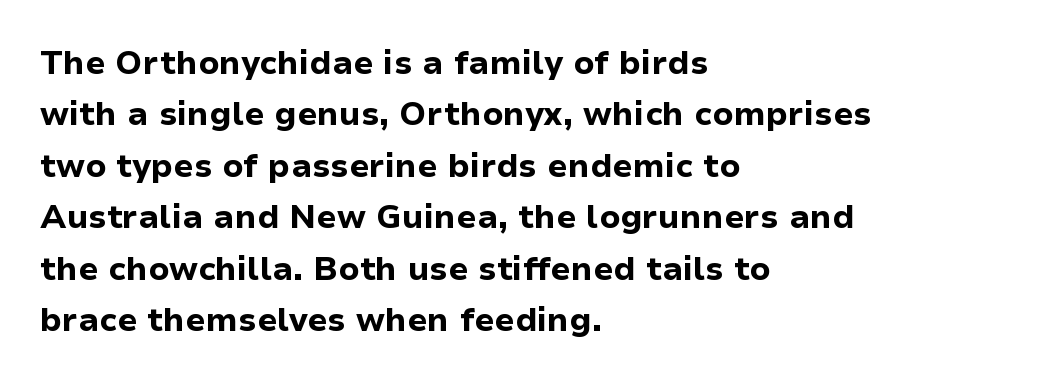
{"serif": "no", "italic": "no", "bold": "yes", "weight": "bold", "width": "normal", "stroke_contrast": "low", "x_height": "medium", "monospaced": "no", "underline": "no", "align": "left", "line_spacing": "normal", "line_spacing_ratio": 1.56, "letter_spacing": "normal", "letter_spacing_em": 0.0, "glyph_px": 33}
